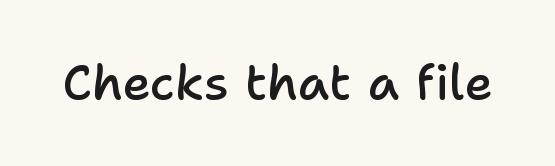
These lines are composed in type without serifs. Bare-footed words on every line. Each letter keeps its own natural width here, so spacing adapts to shape. Designer's note — italics off, roman on. Spacing between characters is what you'd get straight out of the box. Heft: intermediate — a semibold.
